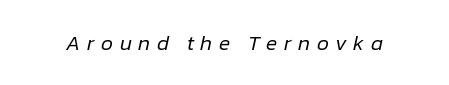
{"italic": "yes", "lean": "right", "slant_degrees": 12, "bold": "no", "underline": "no", "letter_spacing": "wide", "letter_spacing_em": 0.31, "glyph_px": 21}
